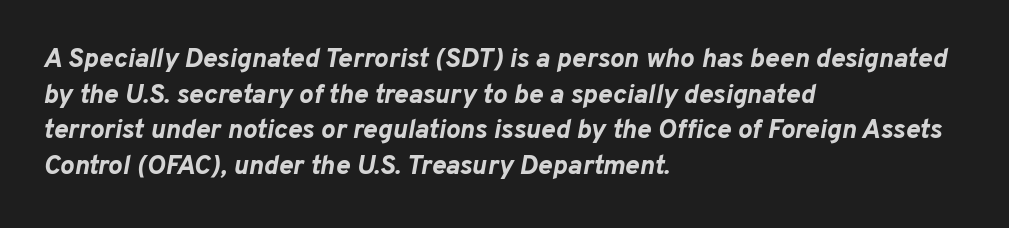
Q: Is the text bold? A: Yes.
Q: Is the text italic (slanted)? A: Yes, it leans right by about 10 degrees.
Q: Is the text underlined? A: No.
Q: How is the paragraph aligned? A: Left-aligned.
Q: Is the spacing between letters normal or unusually wide? A: Normal.
Q: Is the spacing between lines tight, normal or loose? A: Normal.
